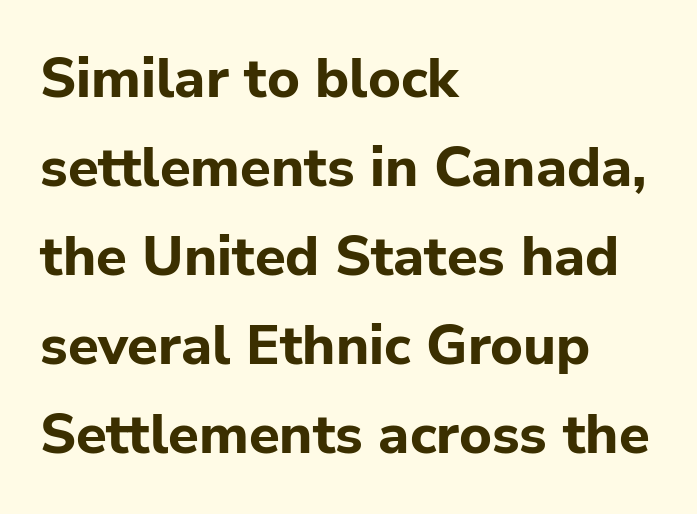
{"serif": "no", "italic": "no", "bold": "yes", "weight": "bold", "width": "normal", "stroke_contrast": "low", "x_height": "medium", "monospaced": "no", "underline": "no", "align": "left", "line_spacing": "normal", "line_spacing_ratio": 1.59, "letter_spacing": "normal", "letter_spacing_em": 0.0, "glyph_px": 56}
